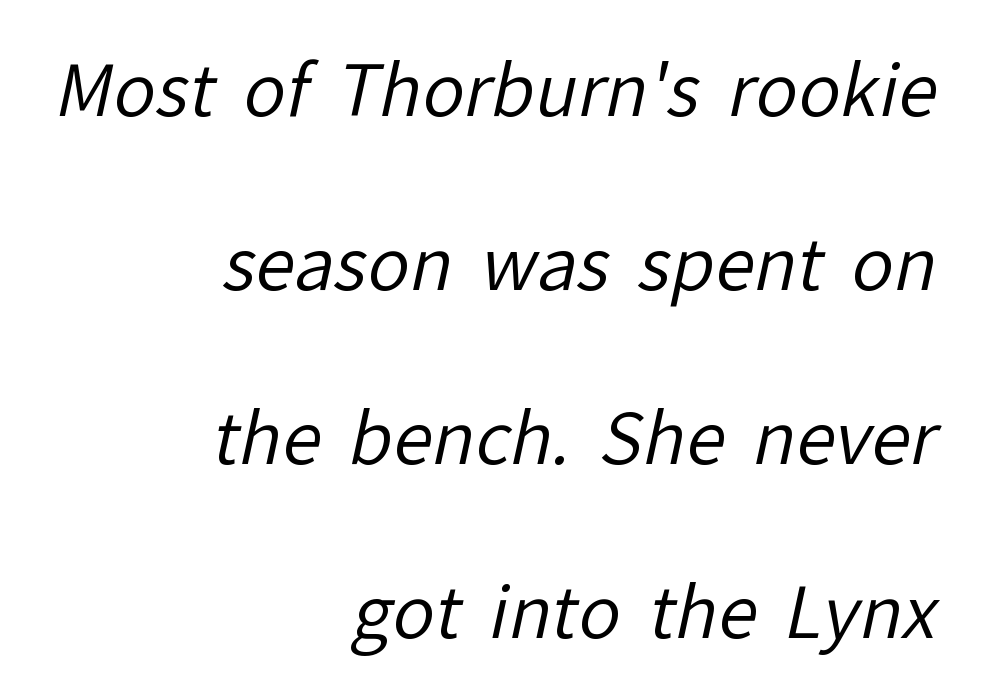
Q: Is the text bold? A: No.
Q: Is the typeface a serif or a sans-serif typeface? A: Sans-serif.
Q: Is the text underlined? A: No.
Q: How is the paragraph aligned? A: Right-aligned.
Q: Is the spacing between letters normal or unusually wide? A: Normal.
Q: Is the spacing between lines tight, normal or loose? A: Loose.
Q: Width (condensed, normal, or wide)? A: Normal.
Q: Stroke contrast? A: Low.
Q: x-height? A: Medium.
Q: Monospaced? A: No.
